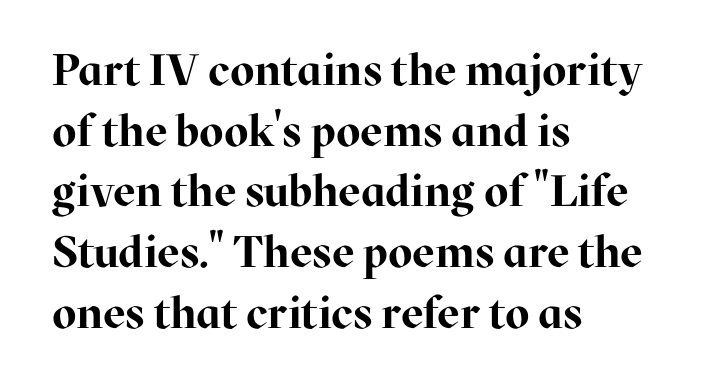
Rendered with straight, roman letterforms. Serifs: yes, visible at the terminals of the letterforms. Is this a fixed-width face? No — the glyphs have proportional, varying widths. Is there much room between lines? A standard amount, neither cramped nor airy. Short and long lines alike share a common starting point at left.
